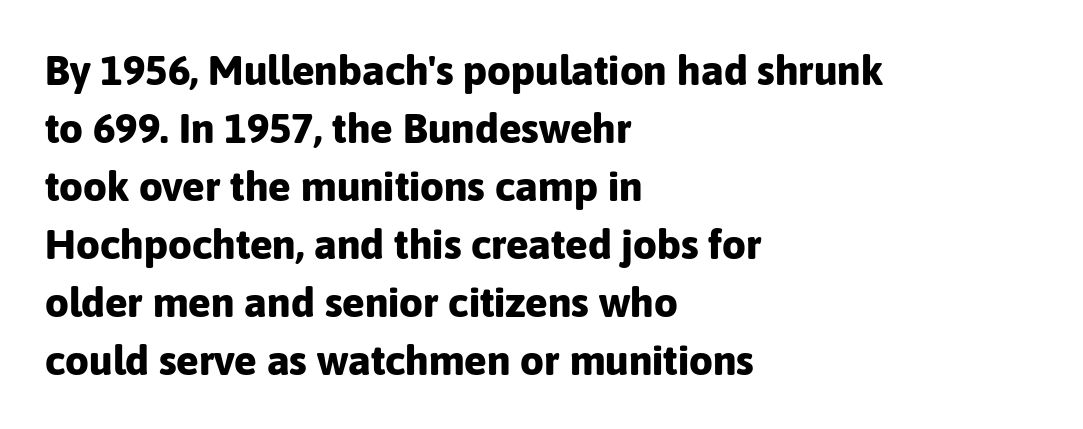
Q: Is the text bold? A: Yes.
Q: Is the text italic (slanted)? A: No, it is upright.
Q: Is the typeface a serif or a sans-serif typeface? A: Sans-serif.
Q: Is the text underlined? A: No.
Q: How is the paragraph aligned? A: Left-aligned.
Q: Is the spacing between letters normal or unusually wide? A: Normal.
Q: Is the spacing between lines tight, normal or loose? A: Normal.
Q: Width (condensed, normal, or wide)? A: Normal.
Q: Stroke contrast? A: Low.
Q: x-height? A: Medium.
Q: Monospaced? A: No.
